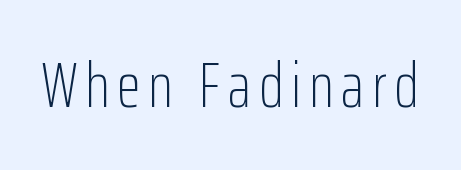
Is this a sans? Yes — the strokes have no serifs. The specimen omits any rule beneath the text block's lines. The type sits square on the baseline with zero lean. Is the stroke heavy? The answer is a plain regular-or-lighter.
